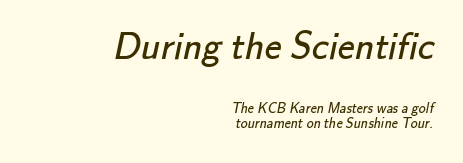
Q: Is the text bold? A: No.
Q: Is the typeface a serif or a sans-serif typeface? A: Sans-serif.
Q: Is the text underlined? A: No.
Q: How is the paragraph aligned? A: Right-aligned.
Q: Is the spacing between letters normal or unusually wide? A: Normal.
Q: Is the spacing between lines tight, normal or loose? A: Tight.
Q: Which block of text is set in a larger size, the first (top) or the second (bottom)? A: The first (top) one.
Q: Width (condensed, normal, or wide)? A: Normal.
Q: Stroke contrast? A: Low.
Q: x-height? A: Small.
Q: Monospaced? A: No.
